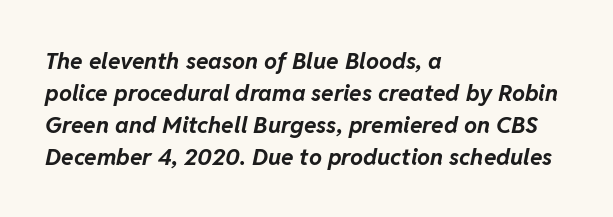
Clear beneath every line of the passage. The rendering keeps characters at their native spacing. Emphasis by weight is at full strength: bold. The lines are quadded left. The rendering applies a slant to the glyphs. Horizontal bands of white between lines are of average thickness.
